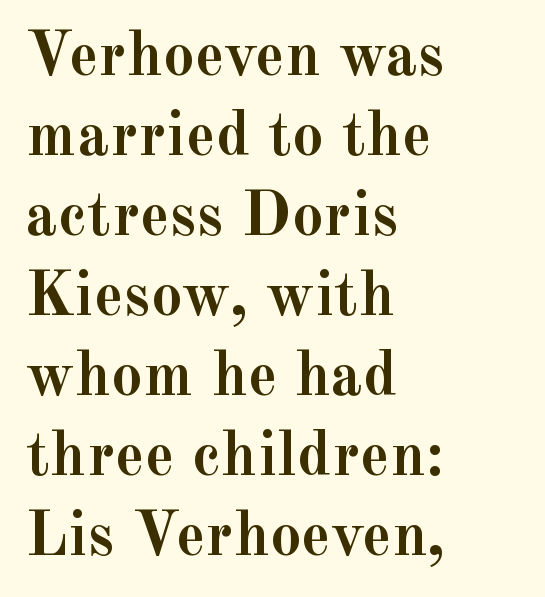
The image shows 63 px semibold serif type, upright; set left-aligned, normal line spacing (1.27x), normal letter spacing, not underlined; a small x-height.
